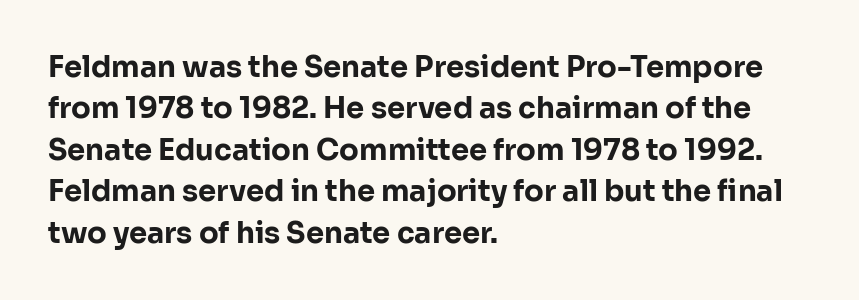
{"serif": "no", "italic": "no", "bold": "yes", "weight": "bold", "width": "normal", "stroke_contrast": "low", "x_height": "medium", "monospaced": "no", "underline": "no", "align": "left", "line_spacing": "normal", "line_spacing_ratio": 1.43, "letter_spacing": "normal", "letter_spacing_em": 0.0, "glyph_px": 29}
